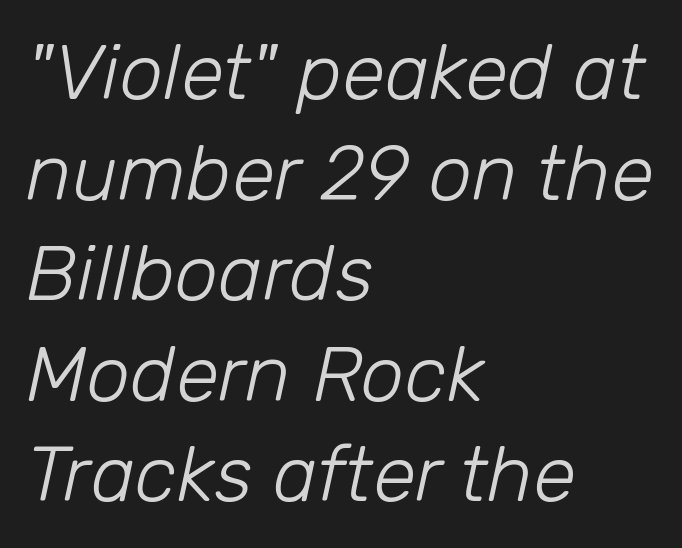
The image shows 78 px light type, italic (leaning right); set left-aligned, normal line spacing (1.29x), normal letter spacing, not underlined; low stroke contrast and a medium x-height.
